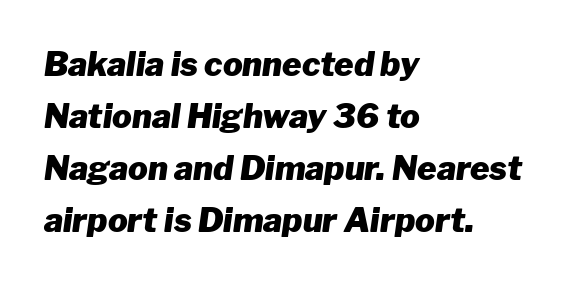
Q: Is the text bold? A: Yes.
Q: Is the text italic (slanted)? A: Yes, it leans right by about 8 degrees.
Q: Is the text underlined? A: No.
Q: How is the paragraph aligned? A: Left-aligned.
Q: Is the spacing between letters normal or unusually wide? A: Normal.
Q: Is the spacing between lines tight, normal or loose? A: Normal.
Q: Width (condensed, normal, or wide)? A: Normal.
Q: Stroke contrast? A: Low.
Q: x-height? A: Medium.
Q: Monospaced? A: No.
